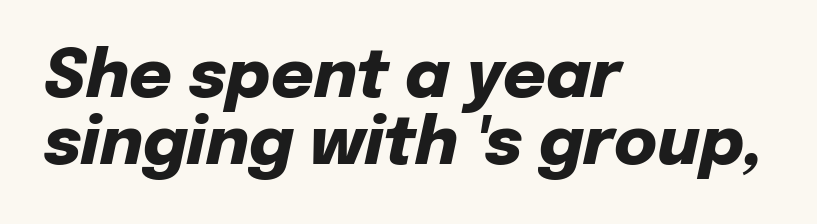
Q: Is the text bold? A: Yes.
Q: Is the text italic (slanted)? A: Yes, it leans right by about 12 degrees.
Q: Is the text underlined? A: No.
Q: How is the paragraph aligned? A: Left-aligned.
Q: Is the spacing between letters normal or unusually wide? A: Normal.
Q: Is the spacing between lines tight, normal or loose? A: Tight.
Q: Width (condensed, normal, or wide)? A: Normal.
Q: Stroke contrast? A: Low.
Q: x-height? A: Medium.
Q: Monospaced? A: No.
